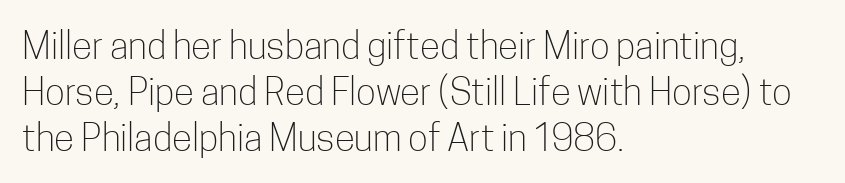
The image shows 37 px light, condensed sans-serif type, upright; set left-aligned, line spacing 1.24x, normal letter spacing, not underlined; low stroke contrast and a medium x-height.
